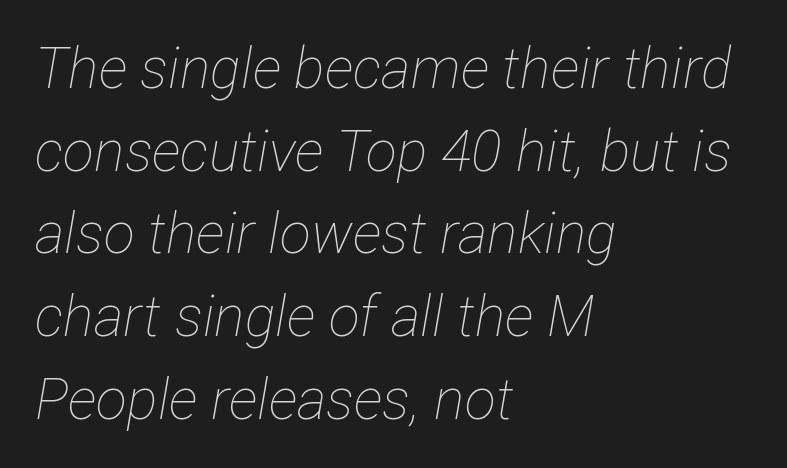
Q: Is the text bold? A: No.
Q: Is the text italic (slanted)? A: Yes, it leans right by about 12 degrees.
Q: Is the text underlined? A: No.
Q: How is the paragraph aligned? A: Left-aligned.
Q: Is the spacing between letters normal or unusually wide? A: Normal.
Q: Is the spacing between lines tight, normal or loose? A: Normal.
Q: Width (condensed, normal, or wide)? A: Condensed.
Q: Stroke contrast? A: Low.
Q: x-height? A: Medium.
Q: Monospaced? A: No.
